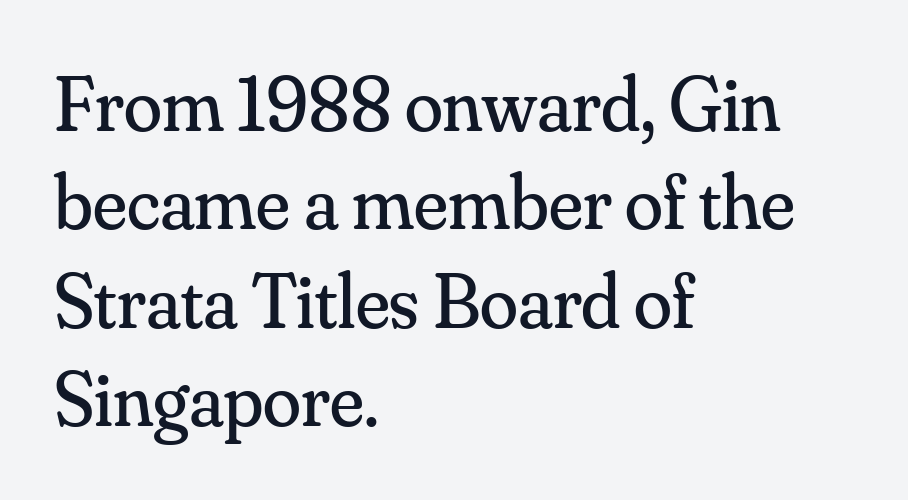
The face used here is seriffed, in the tradition of book romans. Where is the straight margin? On the left. It's the straight-up-and-down kind of type. You could not count columns in this text — the font is proportionally spaced.
